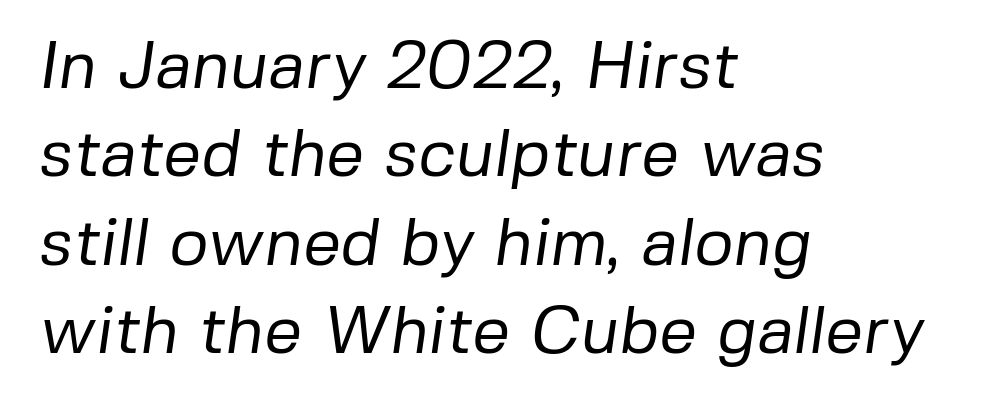
The cut favours lightness, reaching ordinary text weight at its darkest. Teacher's note: observe the even left margin — that is flush-left alignment. A bare baseline throughout the passage. Observe the absence of serifs on each vertical stroke in this sample.
